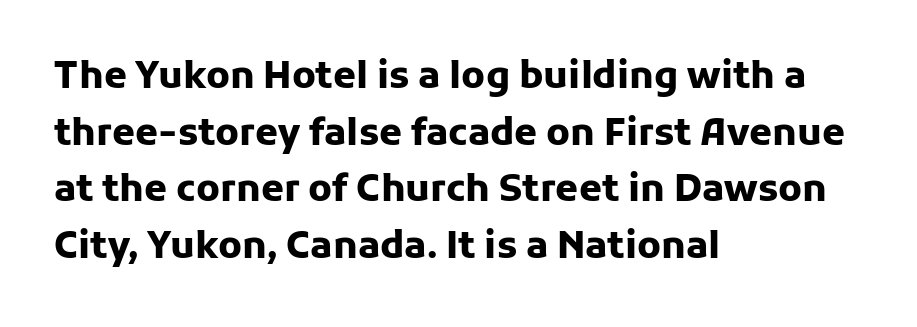
The image shows 37 px heavy sans-serif type, upright; set left-aligned, normal line spacing (1.53x), normal letter spacing, not underlined; low stroke contrast and a medium x-height.
